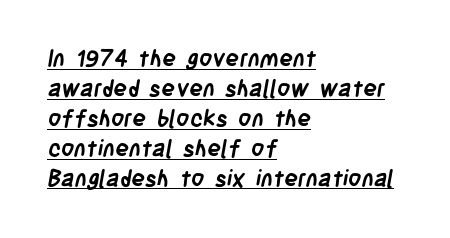
{"bold": "yes", "underline": "yes", "align": "left", "line_spacing": "normal", "line_spacing_ratio": 1.3, "letter_spacing": "normal", "letter_spacing_em": 0.0, "glyph_px": 23}
